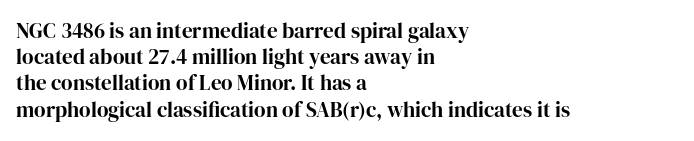
Does the weight exceed regular? Yes, all the way to bold. A typesetter would mark this as roman, not italic. The glyphs are unaccompanied by any horizontal stroke below them. Interline gaps are of average width in this sample. The horizontal fit of the characters is conventional and even.
